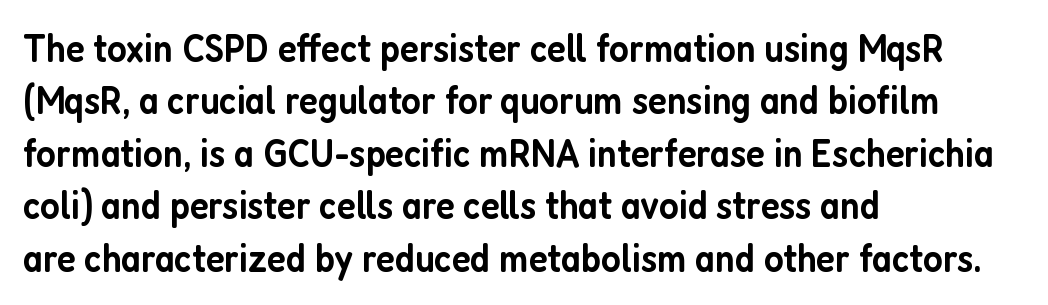
Here the glyphs are tracked normally, forming tight word shapes. The font is running at a semibold setting, under full bold. Does the lettering tilt? It doesn't — this is upright. Leading: standard. This sample is left-justified, so line endings fall wherever the words run out.
